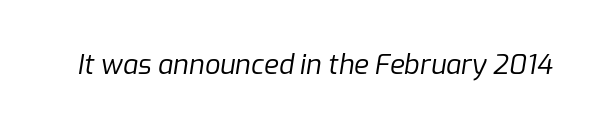
The image shows 27 px text type, italic (leaning right); set normal letter spacing, not underlined.
